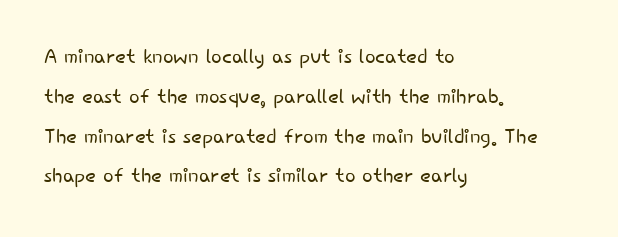
{"serif": "no", "italic": "no", "bold": "no", "weight": "light", "width": "normal", "stroke_contrast": "low", "x_height": "small", "monospaced": "no", "underline": "no", "align": "left", "line_spacing": "normal", "line_spacing_ratio": 1.42, "letter_spacing": "normal", "letter_spacing_em": 0.0, "glyph_px": 28}
